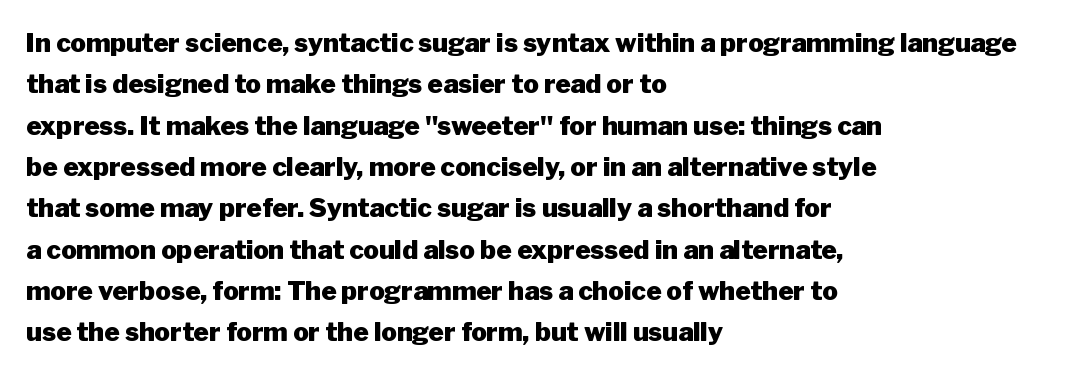
{"italic": "no", "bold": "yes", "underline": "no", "align": "left", "line_spacing": "normal", "line_spacing_ratio": 1.59, "letter_spacing": "normal", "letter_spacing_em": 0.0, "glyph_px": 26}
